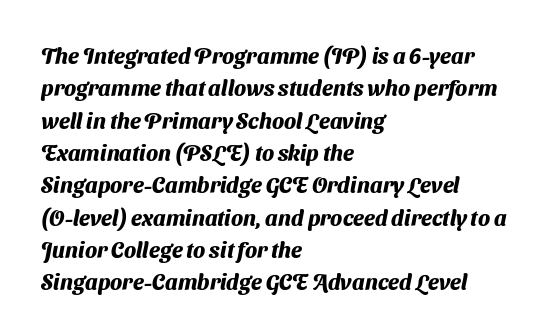
{"bold": "yes", "underline": "no", "align": "left", "line_spacing": "normal", "line_spacing_ratio": 1.47, "letter_spacing": "normal", "letter_spacing_em": 0.0, "glyph_px": 22}
